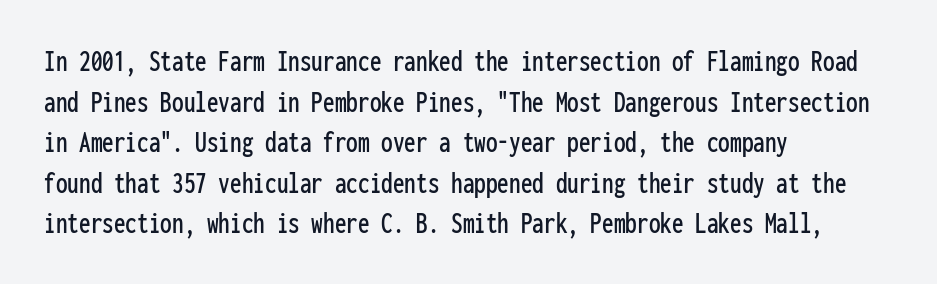
{"serif": "no", "italic": "no", "width": "condensed", "stroke_contrast": "low", "x_height": "medium", "monospaced": "yes", "underline": "no", "align": "left", "line_spacing": "normal", "line_spacing_ratio": 1.31, "letter_spacing": "normal", "letter_spacing_em": 0.0, "glyph_px": 31}
